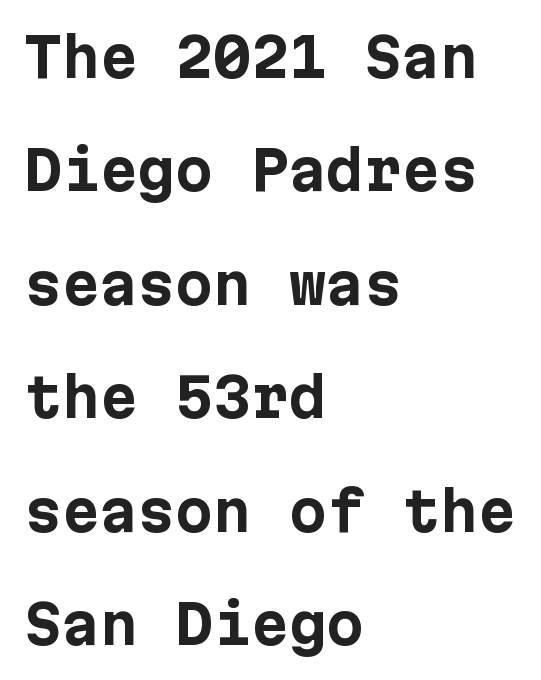
Q: Is the text bold? A: Yes.
Q: Is the text italic (slanted)? A: No, it is upright.
Q: Is the typeface a serif or a sans-serif typeface? A: Sans-serif.
Q: Is the text underlined? A: No.
Q: How is the paragraph aligned? A: Left-aligned.
Q: Is the spacing between letters normal or unusually wide? A: Normal.
Q: Is the spacing between lines tight, normal or loose? A: Loose.
Q: Width (condensed, normal, or wide)? A: Normal.
Q: Stroke contrast? A: Low.
Q: x-height? A: Medium.
